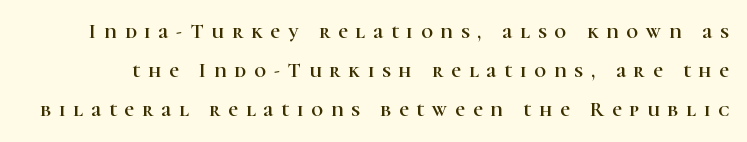
{"italic": "no", "underline": "no", "line_spacing_ratio": 1.86, "letter_spacing": "wide", "letter_spacing_em": 0.37, "glyph_px": 21}
